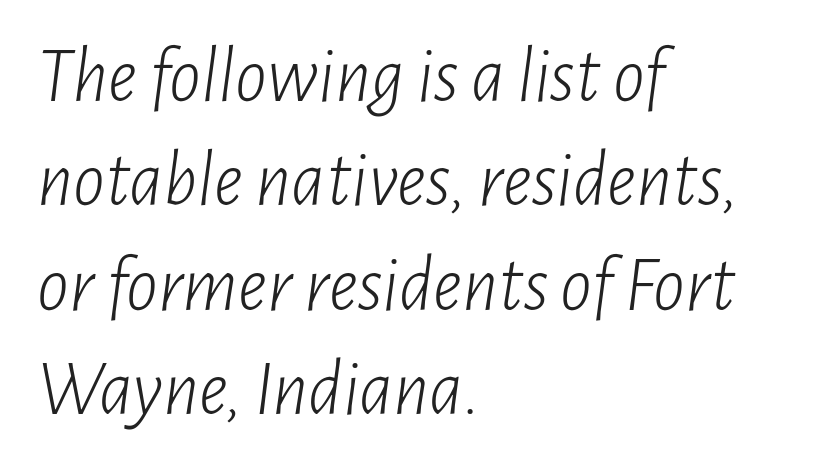
The image shows 79 px light, condensed type, italic (leaning right); set left-aligned, normal line spacing (1.32x), normal letter spacing, not underlined; low stroke contrast and a medium x-height.
